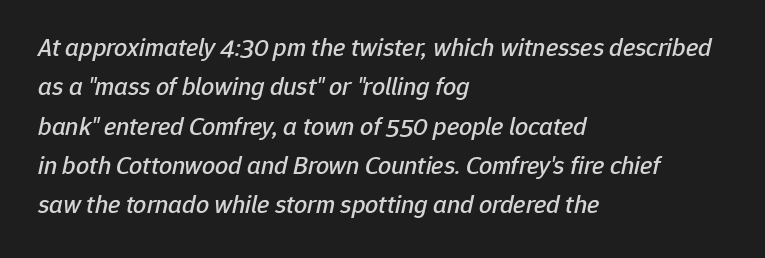
Students, note that the glyphs here touch the page at normal intervals. Vertically, the passage feels balanced, rows spaced as you'd expect. Beneath every word, the page is bare. You can tell it's italic because the verticals aren't actually vertical.
